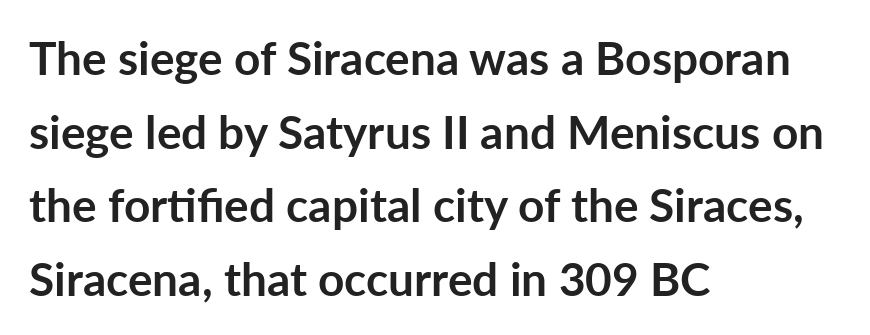
{"serif": "no", "italic": "no", "bold": "yes", "weight": "semibold", "width": "normal", "stroke_contrast": "low", "x_height": "medium", "monospaced": "no", "underline": "no", "align": "left", "line_spacing": "normal", "line_spacing_ratio": 1.6, "letter_spacing": "normal", "letter_spacing_em": 0.0, "glyph_px": 46}
